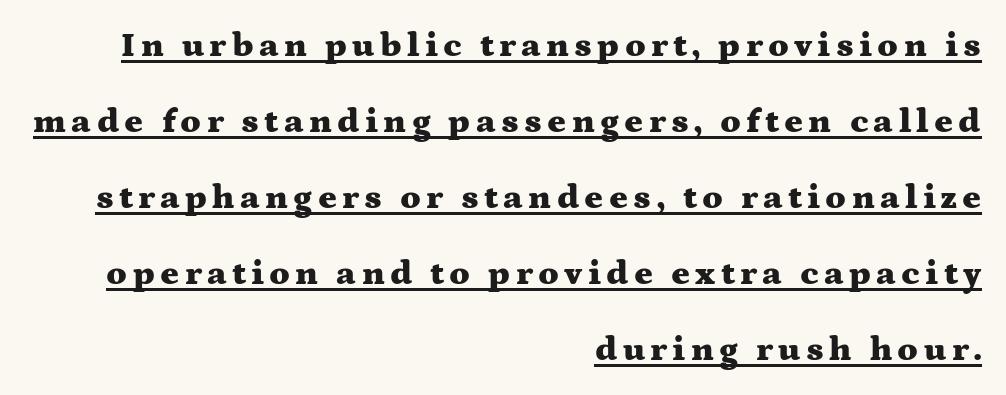
The face used here is seriffed, in the tradition of book romans. Reading down the column, the eye jumps a long way to each next line. Summary of weight: heavy, a full bold. Quick note: underline on.
